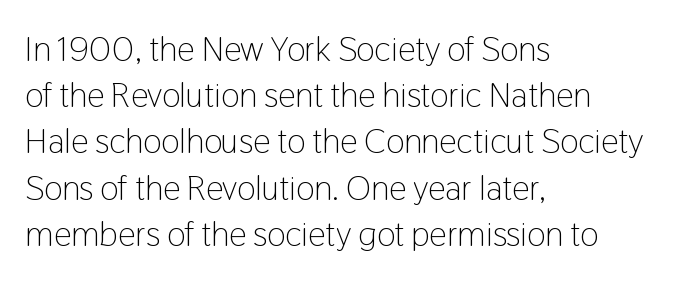
Q: Is the text bold? A: No.
Q: Is the text italic (slanted)? A: No, it is upright.
Q: Is the typeface a serif or a sans-serif typeface? A: Sans-serif.
Q: Is the text underlined? A: No.
Q: How is the paragraph aligned? A: Left-aligned.
Q: Is the spacing between letters normal or unusually wide? A: Normal.
Q: Is the spacing between lines tight, normal or loose? A: Normal.
Q: Width (condensed, normal, or wide)? A: Condensed.
Q: Stroke contrast? A: Low.
Q: x-height? A: Medium.
Q: Monospaced? A: No.
